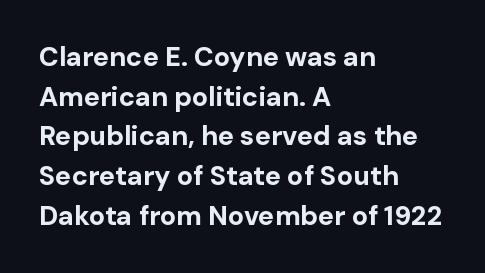
Q: Is the text bold? A: Yes.
Q: Is the text italic (slanted)? A: No, it is upright.
Q: Is the text underlined? A: No.
Q: How is the paragraph aligned? A: Left-aligned.
Q: Is the spacing between letters normal or unusually wide? A: Normal.
Q: Is the spacing between lines tight, normal or loose? A: Normal.
